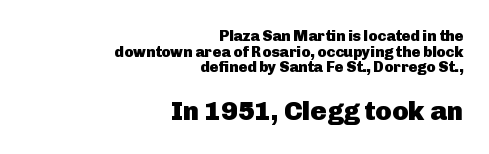
{"italic": "no", "bold": "yes", "underline": "no", "align": "right", "line_spacing": "tight", "line_spacing_ratio": 1.04, "letter_spacing": "normal", "letter_spacing_em": 0.0, "larger_block": "second", "size_ratio": 1.8, "glyph_px": 27}
